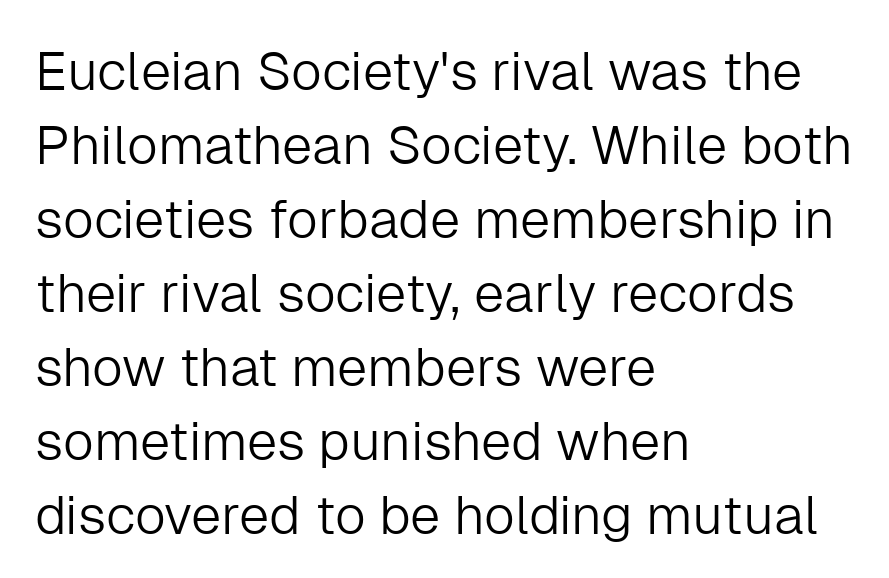
{"serif": "no", "italic": "no", "bold": "no", "weight": "light", "width": "normal", "stroke_contrast": "low", "x_height": "medium", "monospaced": "no", "underline": "no", "align": "left", "line_spacing": "normal", "line_spacing_ratio": 1.37, "letter_spacing": "normal", "letter_spacing_em": 0.0, "glyph_px": 54}
